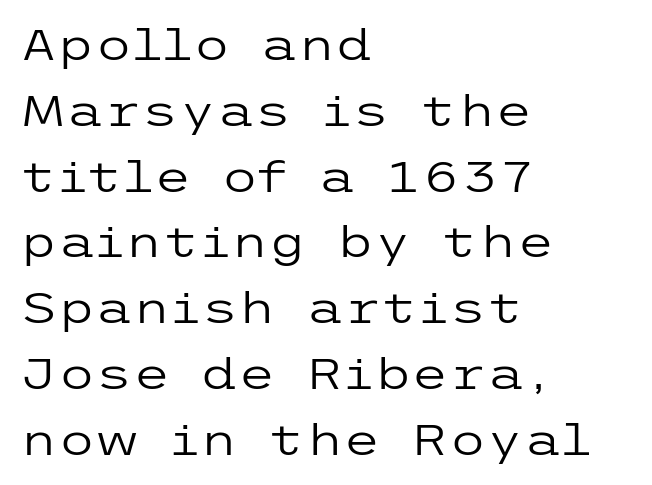
The specimen reads as upright at a glance. Reading down the column, the eye jumps a familiar distance to each next line. Each stroke keeps to a modest, everyday thickness or less. Compared with a centered layout, this one pins lines to the left instead.
